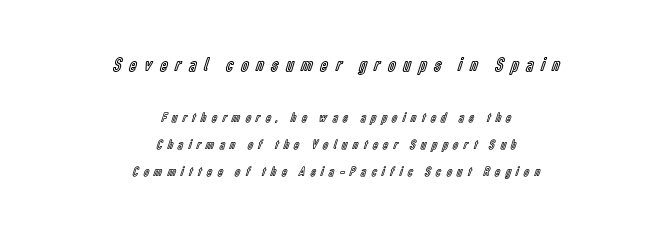
Here the glyphs are tracked loosely, breaking word shapes into spaced letters. A centered setting, common on invitations and titles, is used for this passage. The rendering uses a large line-height, opening up the rows.
